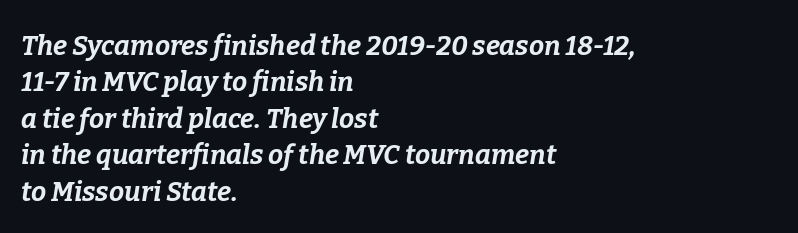
The image shows 27 px bold type, italic (leaning right); set left-aligned, normal line spacing (1.35x), normal letter spacing, not underlined.
